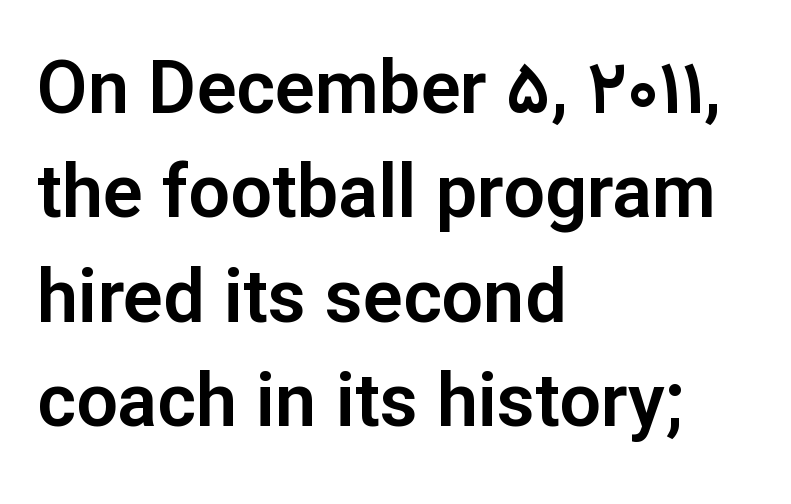
This block has exactly the height ordinary leading produces. Letterform terminals end flat and unadorned throughout the passage. A clean baseline with only descenders dipping below it. The passage shown is typed in a proportional face where columns would drift.
